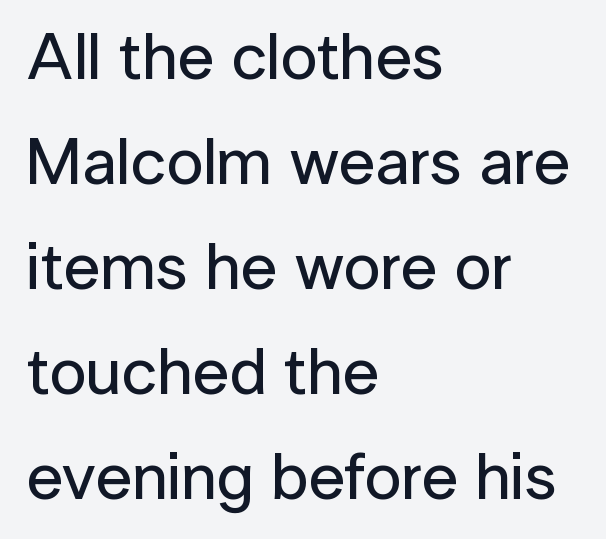
{"serif": "no", "italic": "no", "width": "normal", "stroke_contrast": "low", "x_height": "medium", "monospaced": "no", "underline": "no", "align": "left", "line_spacing": "normal", "line_spacing_ratio": 1.59, "letter_spacing": "normal", "letter_spacing_em": 0.0, "glyph_px": 66}
